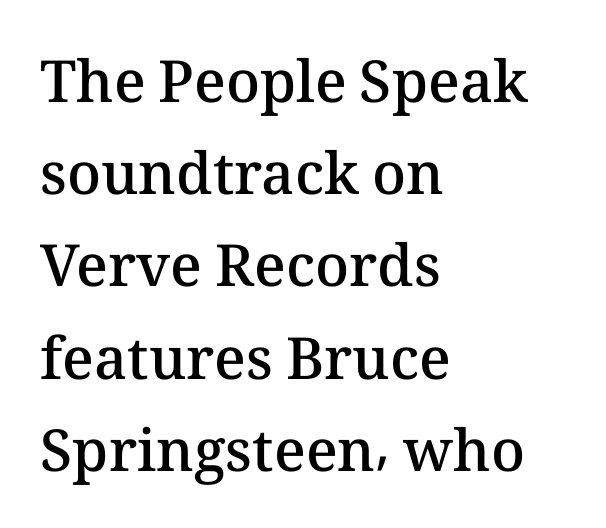
The image shows 58 px semibold type, upright; set left-aligned, normal line spacing (1.59x), normal letter spacing, not underlined; medium stroke contrast and a medium x-height.
